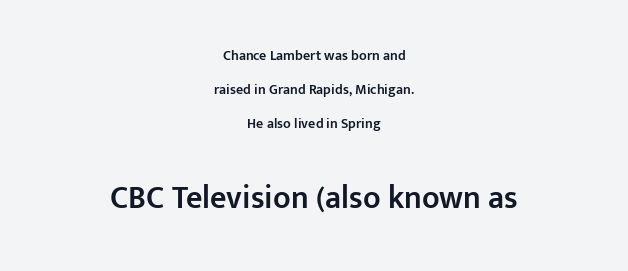
The image shows 32 px semibold sans-serif type, upright; set centered, loose line spacing (2.42x), normal letter spacing, not underlined; the second (bottom) block is 2.29x larger; low stroke contrast and a medium x-height.
